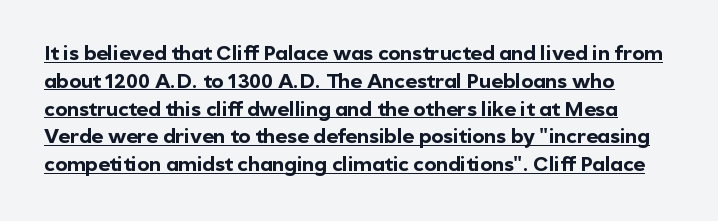
The image shows 20 px bold type, upright; set normal line spacing (1.39x), normal letter spacing, underlined.
